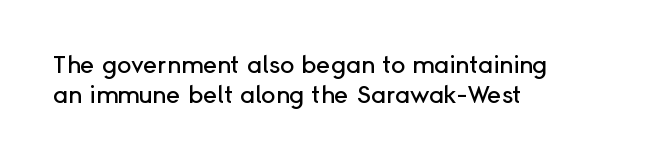
{"italic": "no", "underline": "no", "align": "left", "line_spacing": "normal", "line_spacing_ratio": 1.27, "letter_spacing": "normal", "letter_spacing_em": 0.0, "glyph_px": 24}
